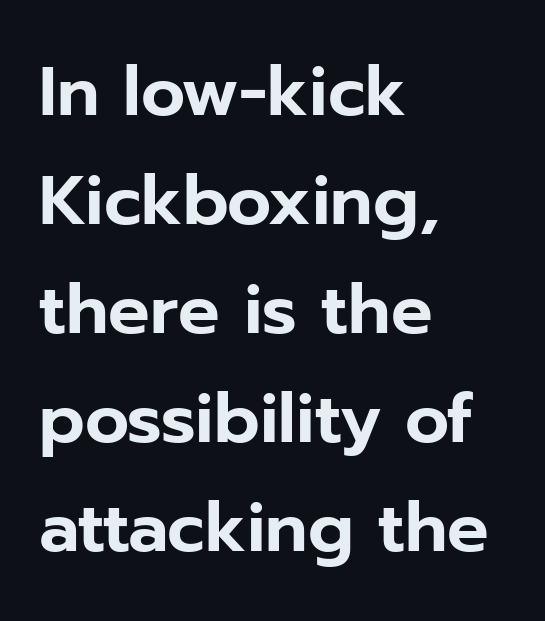
The image shows 69 px sans-serif type, upright; set left-aligned, normal line spacing (1.58x), normal letter spacing, not underlined; low stroke contrast and a medium x-height.
